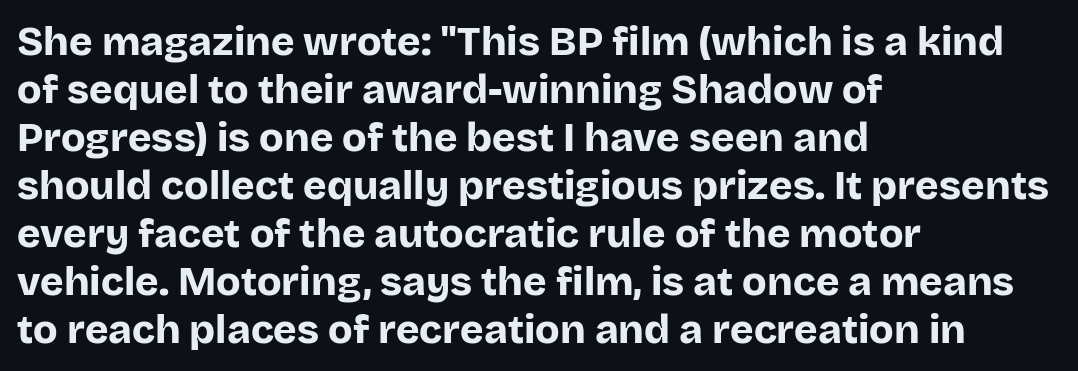
Its strokes are broad and dark, the hallmark of bold type. Vertical strokes here are truly vertical. Alignment: flush left. Students, note that the glyphs here touch the page at normal intervals.
